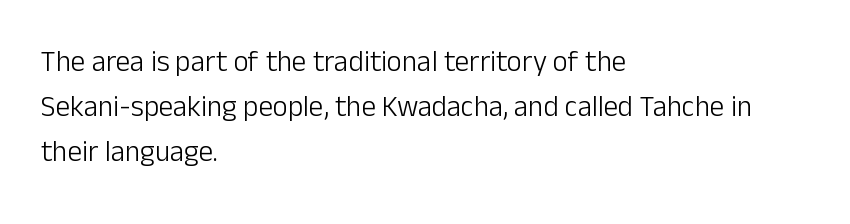
Q: Is the text bold? A: No.
Q: Is the text italic (slanted)? A: No, it is upright.
Q: Is the typeface a serif or a sans-serif typeface? A: Sans-serif.
Q: Is the text underlined? A: No.
Q: How is the paragraph aligned? A: Left-aligned.
Q: Is the spacing between letters normal or unusually wide? A: Normal.
Q: Is the spacing between lines tight, normal or loose? A: Normal.
Q: Width (condensed, normal, or wide)? A: Normal.
Q: Stroke contrast? A: Low.
Q: x-height? A: Medium.
Q: Monospaced? A: No.
